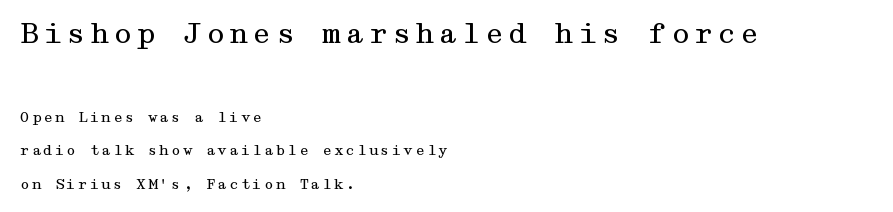
Q: Is the text bold? A: No.
Q: Is the text italic (slanted)? A: No, it is upright.
Q: Is the typeface a serif or a sans-serif typeface? A: Serif.
Q: Is the text underlined? A: No.
Q: How is the paragraph aligned? A: Left-aligned.
Q: Is the spacing between lines tight, normal or loose? A: Loose.
Q: Which block of text is set in a larger size, the first (top) or the second (bottom)? A: The first (top) one.
Q: Width (condensed, normal, or wide)? A: Wide.
Q: Stroke contrast? A: Medium.
Q: x-height? A: Medium.
